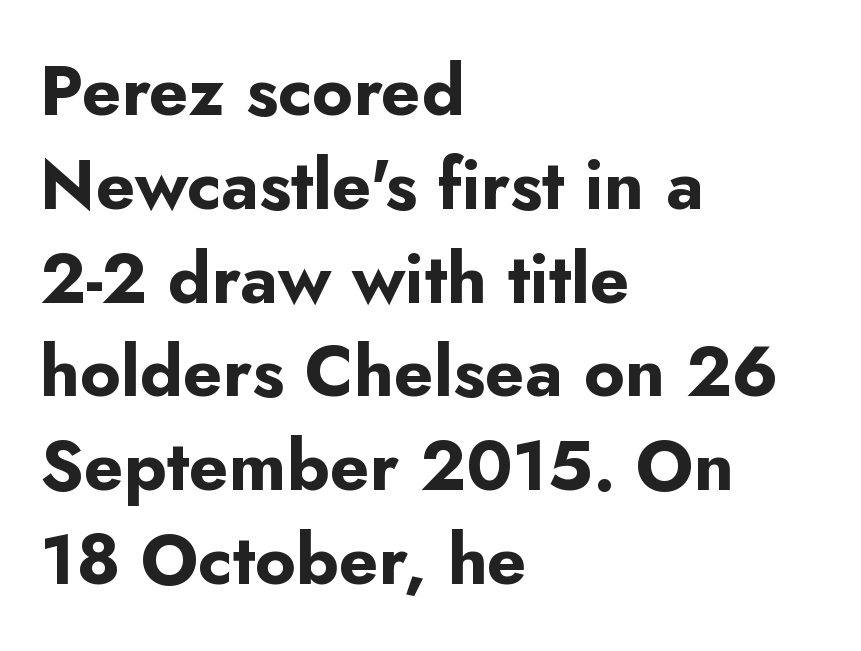
Q: Is the text bold? A: Yes.
Q: Is the text italic (slanted)? A: No, it is upright.
Q: Is the typeface a serif or a sans-serif typeface? A: Sans-serif.
Q: Is the text underlined? A: No.
Q: How is the paragraph aligned? A: Left-aligned.
Q: Is the spacing between letters normal or unusually wide? A: Normal.
Q: Is the spacing between lines tight, normal or loose? A: Normal.
Q: Width (condensed, normal, or wide)? A: Normal.
Q: Stroke contrast? A: Low.
Q: x-height? A: Small.
Q: Monospaced? A: No.
